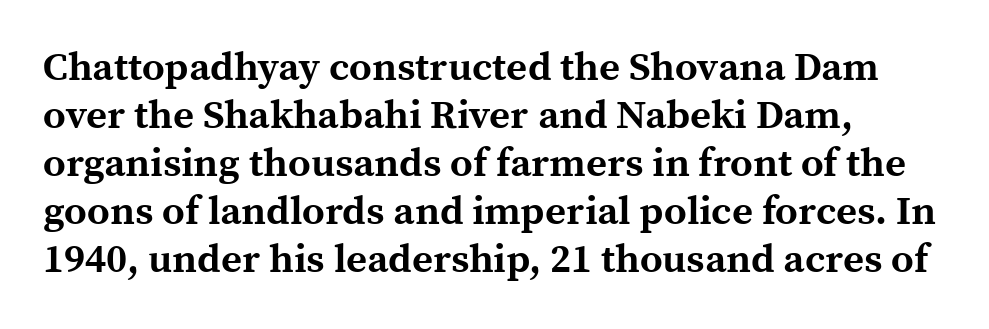
Which margin do the lines hug? The left one — the right edge is uneven. Tracking here is standard; glyphs follow each other at the usual distance. Set as a true bold cut, around the 700 mark. Quick note: underline off.
